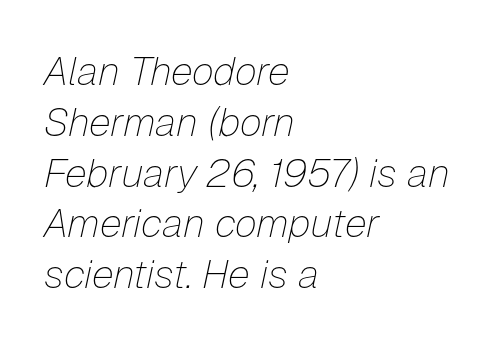
The image shows 40 px thin type, italic (leaning right); set left-aligned, normal line spacing (1.27x), normal letter spacing, not underlined; low stroke contrast and a medium x-height.
